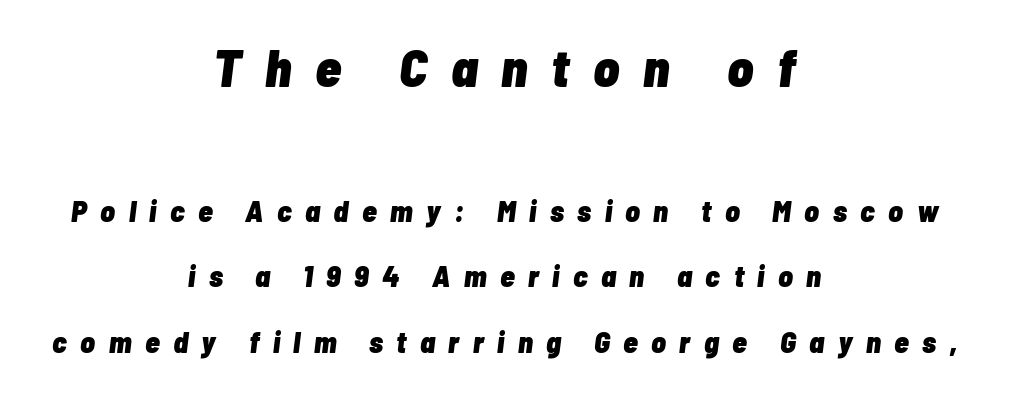
{"italic": "yes", "lean": "right", "slant_degrees": 7, "bold": "yes", "weight": "heavy", "width": "condensed", "stroke_contrast": "low", "x_height": "medium", "monospaced": "no", "underline": "no", "align": "center", "line_spacing": "loose", "line_spacing_ratio": 2.18, "letter_spacing": "wide", "letter_spacing_em": 0.45, "larger_block": "first", "size_ratio": 1.77, "glyph_px": 53}
